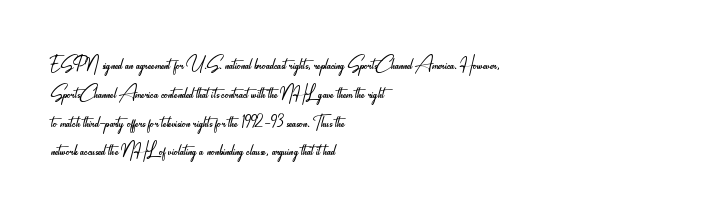
Q: Is the text bold? A: No.
Q: Is the text italic (slanted)? A: Yes.
Q: Is the text underlined? A: No.
Q: How is the paragraph aligned? A: Left-aligned.
Q: Is the spacing between letters normal or unusually wide? A: Normal.
